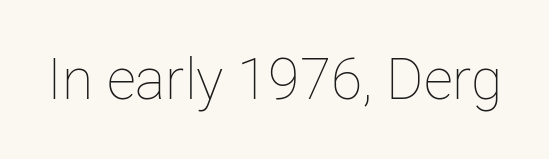
The face looks like a standard text weight, possibly lighter. Rendered with straight, roman letterforms. Quick note: underline off. You could not count columns in this text — the font is proportionally spaced. Is the letter spacing exaggerated? No — it looks like the ordinary default.
